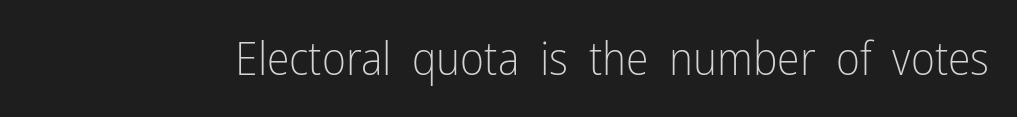
Q: Is the text bold? A: No.
Q: Is the text italic (slanted)? A: No, it is upright.
Q: Is the typeface a serif or a sans-serif typeface? A: Sans-serif.
Q: Is the text underlined? A: No.
Q: Is the spacing between letters normal or unusually wide? A: Normal.
Q: Width (condensed, normal, or wide)? A: Condensed.
Q: Stroke contrast? A: Low.
Q: x-height? A: Medium.
Q: Monospaced? A: No.
